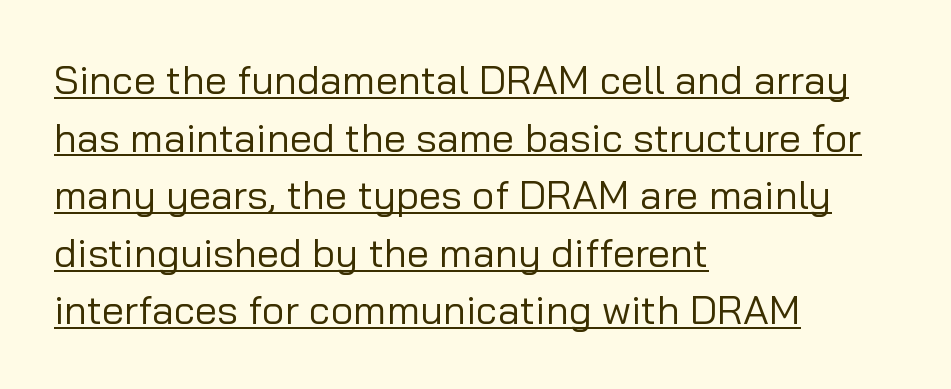
Q: Is the text bold? A: No.
Q: Is the text italic (slanted)? A: No, it is upright.
Q: Is the typeface a serif or a sans-serif typeface? A: Sans-serif.
Q: Is the text underlined? A: Yes.
Q: How is the paragraph aligned? A: Left-aligned.
Q: Is the spacing between letters normal or unusually wide? A: Normal.
Q: Is the spacing between lines tight, normal or loose? A: Normal.
Q: Width (condensed, normal, or wide)? A: Normal.
Q: Stroke contrast? A: Low.
Q: x-height? A: Medium.
Q: Monospaced? A: No.
